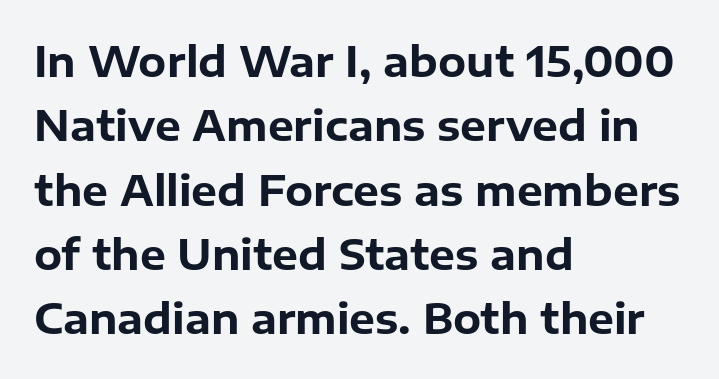
A typesetter would call this leading conventional body-copy spacing. This rendering leaves character spacing at its baseline value. Descenders hang freely into open space. The lines in this sample share a left origin and differ only in where they stop. These lines are composed in type without serifs.
